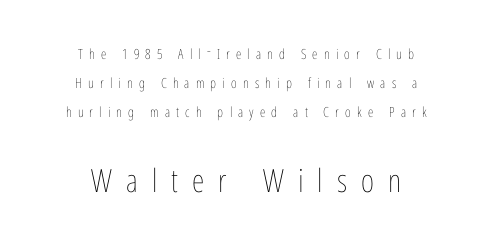
The image shows 32 px thin, condensed type, upright; set centered, loose line spacing (2.07x), unusually wide letter spacing (+0.44 em), not underlined; the second (bottom) block is 2.29x larger; low stroke contrast and a medium x-height.
